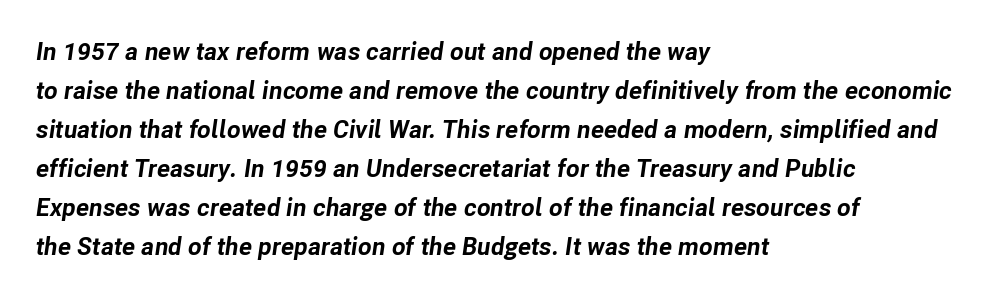
Q: Is the text bold? A: Yes.
Q: Is the text italic (slanted)? A: Yes, it leans right by about 8 degrees.
Q: Is the text underlined? A: No.
Q: How is the paragraph aligned? A: Left-aligned.
Q: Is the spacing between letters normal or unusually wide? A: Normal.
Q: Is the spacing between lines tight, normal or loose? A: Normal.
